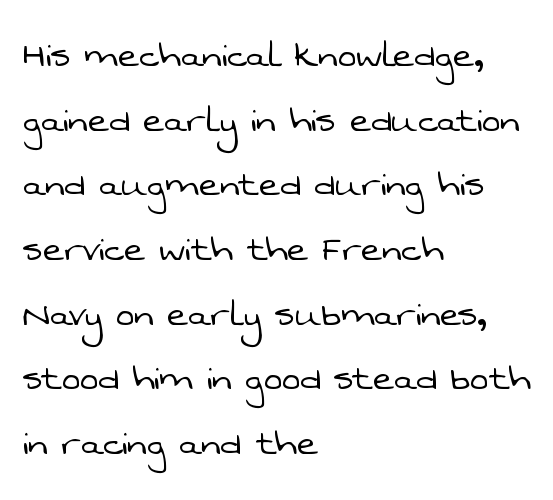
Weight class: somewhere from thin through regular. Does extra space separate the letters? No, they use regular spacing. These lines are composed in type without serifs. Varying glyph widths throughout — classic text-font behaviour. Letters rest on an invisible, unmarked baseline. Does the copy run flush right? No — it runs flush left.
